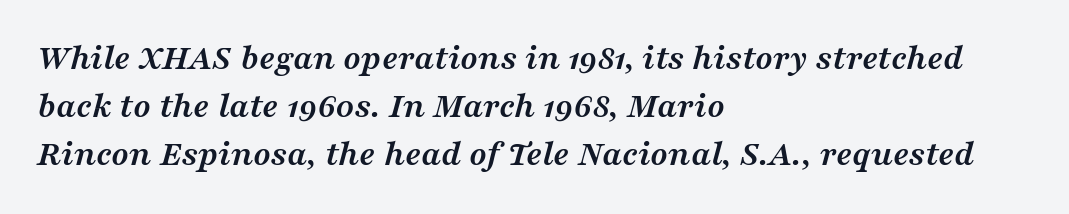
The image shows 36 px semibold, wide serif type, italic (leaning right); set left-aligned, normal line spacing (1.33x), normal letter spacing, not underlined; medium stroke contrast and a medium x-height.
